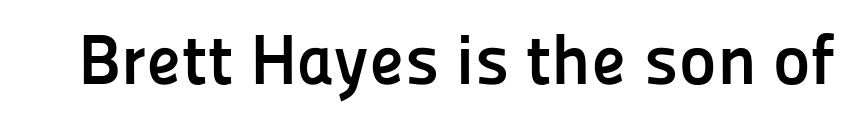
The image shows 71 px semibold sans-serif type, upright; set normal letter spacing, not underlined; low stroke contrast and a medium x-height.
